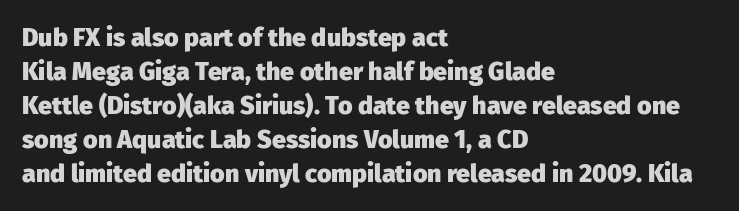
The image shows 25 px bold type, upright; set left-aligned, normal line spacing (1.36x), normal letter spacing, not underlined.
